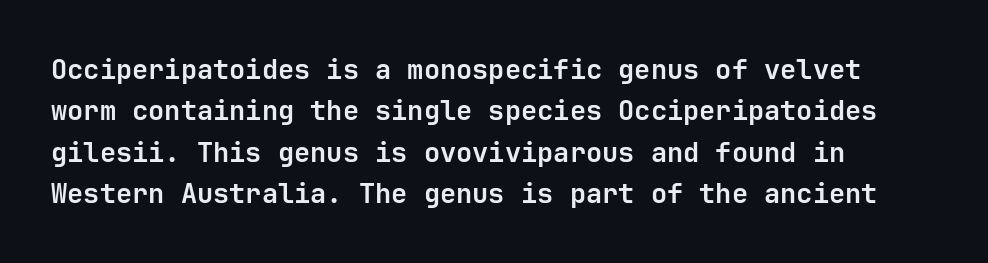
This block has exactly the height ordinary leading produces. The letterforms sit shoulder to shoulder at normal distance. On the weight axis this lands at bold, roughly 700. Line beginnings align vertically; line endings do not. A roman cut, with each character standing at attention.
